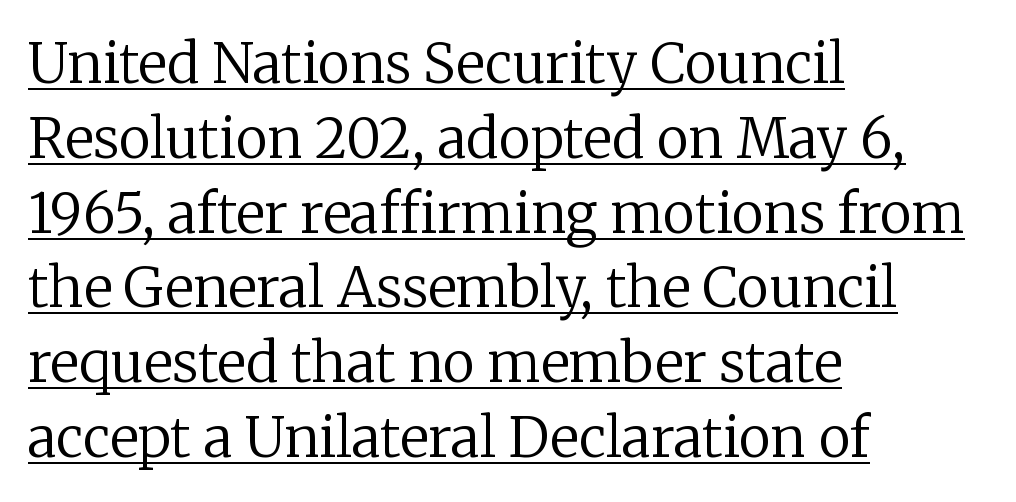
Q: Is the text bold? A: No.
Q: Is the text italic (slanted)? A: No, it is upright.
Q: Is the typeface a serif or a sans-serif typeface? A: Serif.
Q: Is the text underlined? A: Yes.
Q: How is the paragraph aligned? A: Left-aligned.
Q: Is the spacing between letters normal or unusually wide? A: Normal.
Q: Is the spacing between lines tight, normal or loose? A: Normal.
Q: Width (condensed, normal, or wide)? A: Normal.
Q: Stroke contrast? A: Low.
Q: x-height? A: Medium.
Q: Monospaced? A: No.
